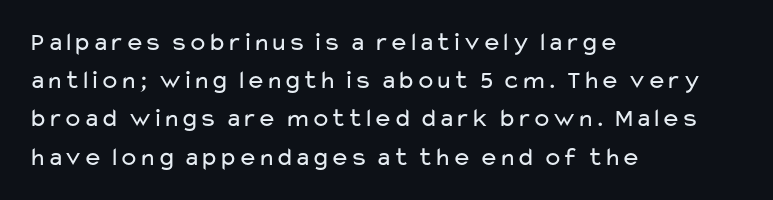
Q: Is the text bold? A: No.
Q: Is the text italic (slanted)? A: No, it is upright.
Q: Is the text underlined? A: No.
Q: How is the paragraph aligned? A: Left-aligned.
Q: Is the spacing between letters normal or unusually wide? A: Normal.
Q: Is the spacing between lines tight, normal or loose? A: Normal.
